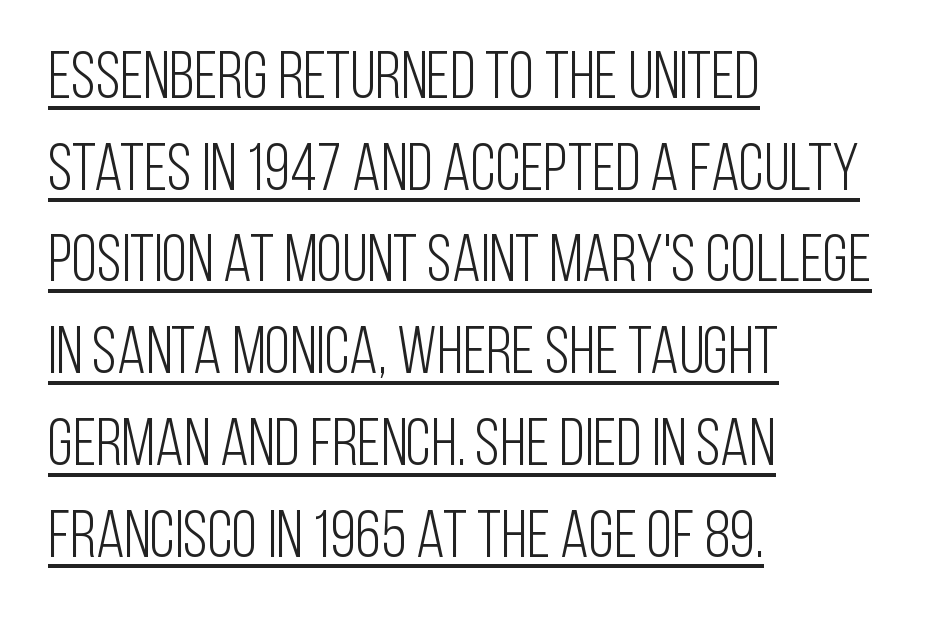
Do the characters align in a grid? No, the font is proportional. Stroke mass is kept to a normal reading level or below. These lines are set flush left with a ragged right edge. Stroke terminals: plain, sans-serif. The rows are spaced the way most documents space them.
